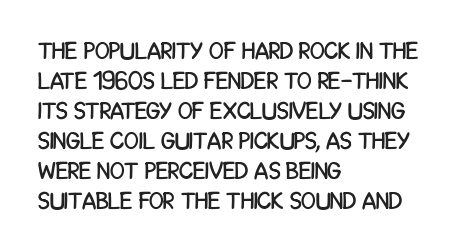
The image shows 24 px text type, upright; set left-aligned, normal line spacing (1.25x), normal letter spacing, not underlined.
